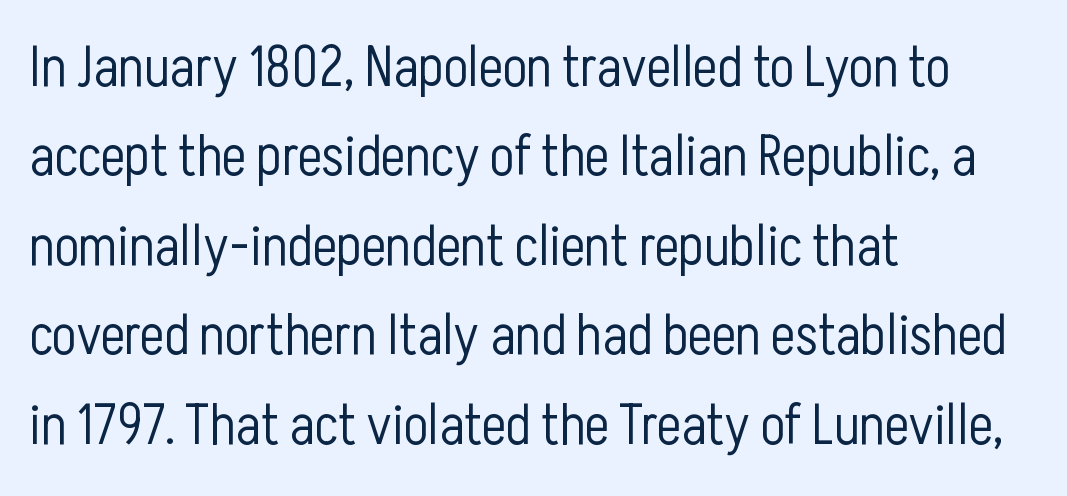
Q: Is the text bold? A: No.
Q: Is the text italic (slanted)? A: No, it is upright.
Q: Is the typeface a serif or a sans-serif typeface? A: Sans-serif.
Q: Is the text underlined? A: No.
Q: How is the paragraph aligned? A: Left-aligned.
Q: Is the spacing between letters normal or unusually wide? A: Normal.
Q: Is the spacing between lines tight, normal or loose? A: Normal.
Q: Width (condensed, normal, or wide)? A: Condensed.
Q: Stroke contrast? A: Low.
Q: x-height? A: Medium.
Q: Monospaced? A: No.
